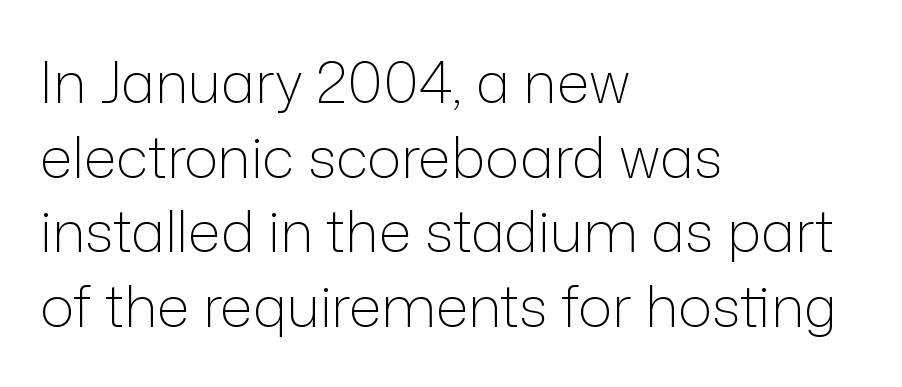
The image shows 57 px light sans-serif type, upright; set left-aligned, normal line spacing (1.31x), normal letter spacing, not underlined; low stroke contrast and a medium x-height.
